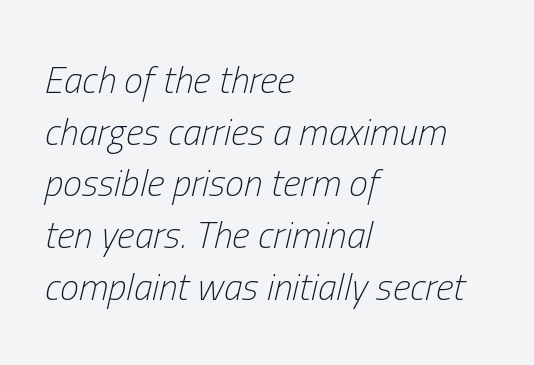
The image shows 38 px light, condensed type, italic (leaning right); set left-aligned, normal line spacing (1.36x), normal letter spacing, not underlined; low stroke contrast and a medium x-height.
